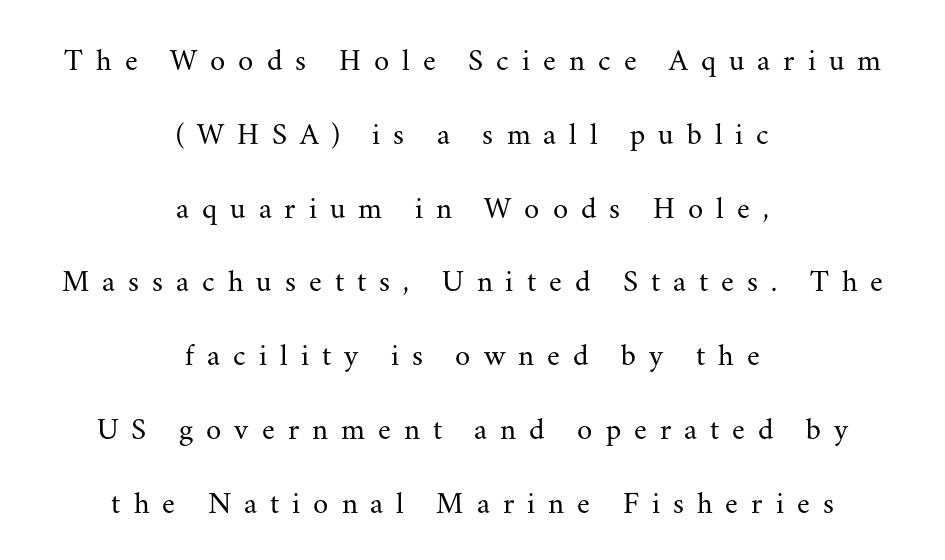
{"serif": "yes", "italic": "no", "bold": "no", "weight": "regular", "width": "normal", "stroke_contrast": "medium", "x_height": "small", "monospaced": "no", "underline": "no", "align": "center", "line_spacing": "loose", "line_spacing_ratio": 2.38, "letter_spacing": "wide", "letter_spacing_em": 0.42, "glyph_px": 31}
